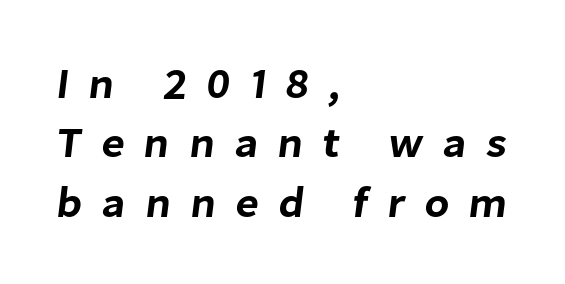
{"serif": "no", "width": "normal", "stroke_contrast": "low", "x_height": "medium", "monospaced": "no", "underline": "no", "align": "left", "line_spacing": "normal", "line_spacing_ratio": 1.38, "letter_spacing": "wide", "letter_spacing_em": 0.45, "glyph_px": 43}
